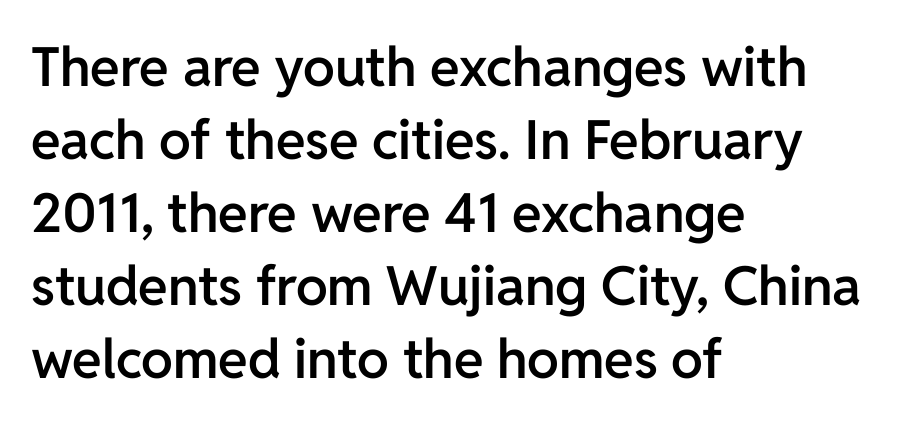
Compared with a centered layout, this one pins lines to the left instead. The typography opts for an upright posture over an oblique one. Unmarked baselines from the first word to the last. The face used here is a semibold: visibly heavier than regular, lighter than bold. Are there feet on the stems? There aren't — it's a sans. Does the leading feel generous? No, just average.
